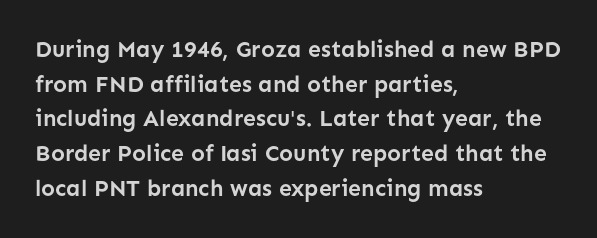
Q: Is the text bold? A: Yes.
Q: Is the text italic (slanted)? A: No, it is upright.
Q: Is the text underlined? A: No.
Q: How is the paragraph aligned? A: Left-aligned.
Q: Is the spacing between letters normal or unusually wide? A: Normal.
Q: Is the spacing between lines tight, normal or loose? A: Normal.
